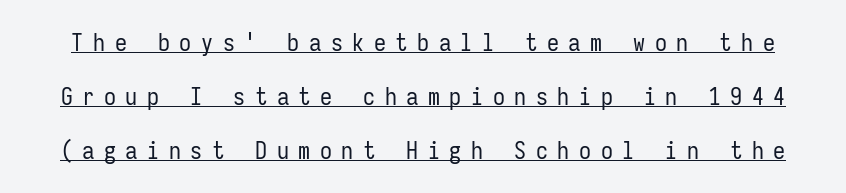
Q: Is the text bold? A: No.
Q: Is the text italic (slanted)? A: No, it is upright.
Q: Is the text underlined? A: Yes.
Q: Is the spacing between letters normal or unusually wide? A: Unusually wide.
Q: Is the spacing between lines tight, normal or loose? A: Loose.
